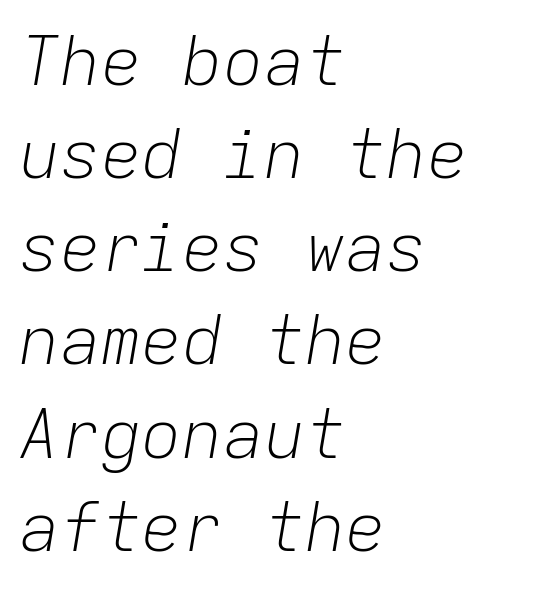
{"italic": "yes", "lean": "right", "slant_degrees": 9, "bold": "no", "weight": "light", "width": "normal", "stroke_contrast": "low", "x_height": "medium", "monospaced": "yes", "underline": "no", "align": "left", "line_spacing": "normal", "line_spacing_ratio": 1.37, "letter_spacing": "normal", "letter_spacing_em": 0.0, "glyph_px": 68}
